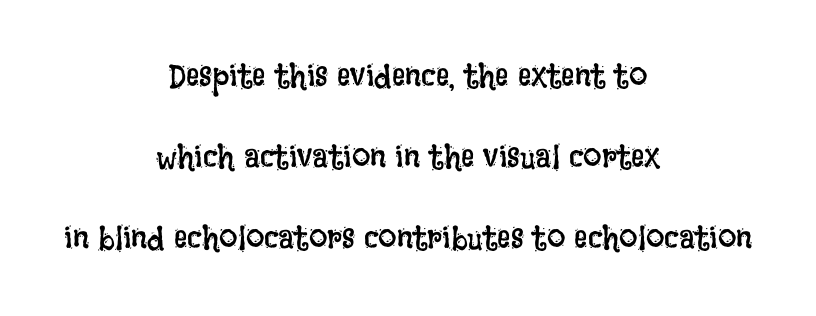
If you measured baseline to baseline, you'd find a long distance. Underlining? Definitely not there. Neither beginnings nor endings align; midpoints do. Note the varied advance widths — an 'i' is clearly narrower than an 'm'.
